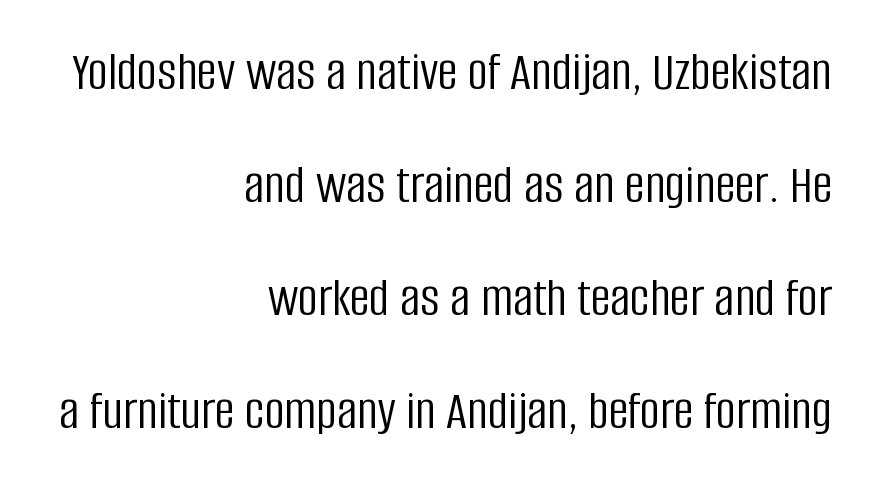
Rule under the text: the space is simply empty. In CSS terms this would be text-align: right. What stands out about the letter spacing? Nothing — it is the standard amount. The lettering holds an erect, upright posture throughout. Successive baselines arrive slowly, with a big drop between each. The designer went with a sans here, leaving each stem footless.
